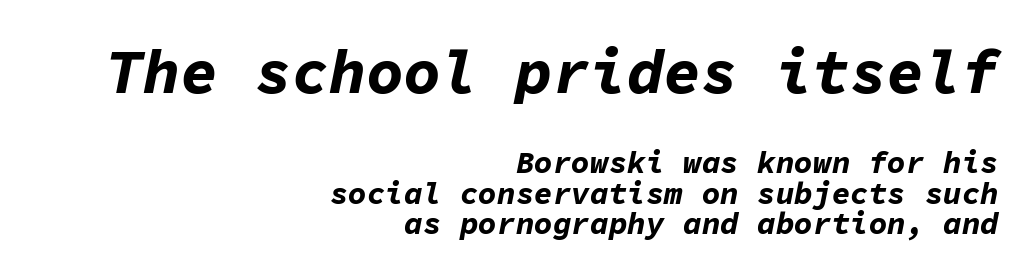
{"italic": "yes", "lean": "right", "slant_degrees": 11, "bold": "yes", "weight": "bold", "width": "normal", "stroke_contrast": "low", "x_height": "medium", "monospaced": "yes", "underline": "no", "align": "right", "line_spacing": "tight", "line_spacing_ratio": 0.99, "letter_spacing": "normal", "letter_spacing_em": 0.0, "larger_block": "first", "size_ratio": 2.0, "glyph_px": 62}
